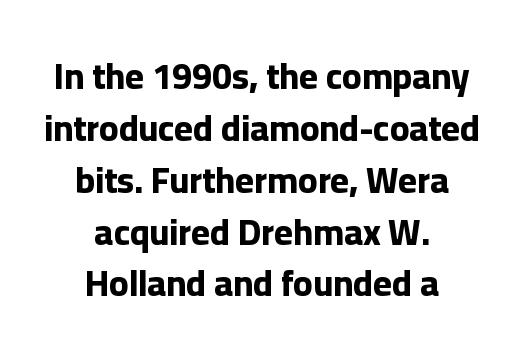
The lines in this sample share a center point and differ in where they start and stop. Quick note: not italic, upright. How are the letters spaced? Ordinarily, with no added tracking. Line spacing here is normal.
